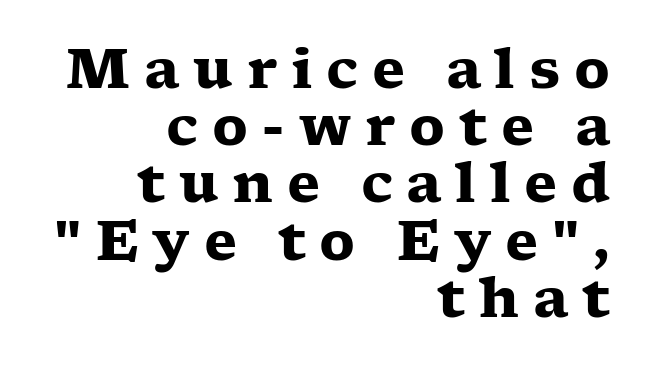
Q: Is the text bold? A: Yes.
Q: Is the text italic (slanted)? A: No, it is upright.
Q: Is the typeface a serif or a sans-serif typeface? A: Serif.
Q: Is the text underlined? A: No.
Q: How is the paragraph aligned? A: Right-aligned.
Q: Is the spacing between letters normal or unusually wide? A: Unusually wide.
Q: Is the spacing between lines tight, normal or loose? A: Tight.
Q: Width (condensed, normal, or wide)? A: Wide.
Q: Stroke contrast? A: Low.
Q: x-height? A: Medium.
Q: Monospaced? A: No.
